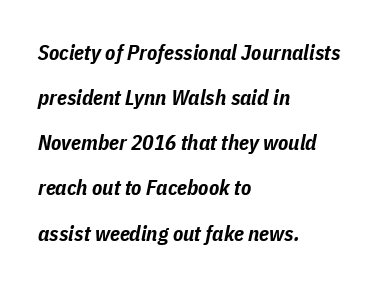
Q: Is the text bold? A: Yes.
Q: Is the text italic (slanted)? A: Yes, it leans right by about 11 degrees.
Q: Is the text underlined? A: No.
Q: How is the paragraph aligned? A: Left-aligned.
Q: Is the spacing between letters normal or unusually wide? A: Normal.
Q: Is the spacing between lines tight, normal or loose? A: Loose.
